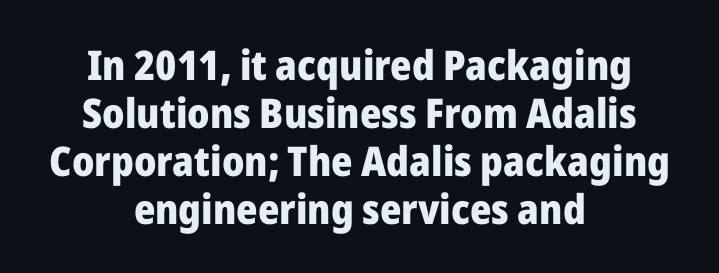
The image shows 41 px heavy sans-serif type, upright; set centered, line spacing 1.17x, normal letter spacing, not underlined; low stroke contrast and a medium x-height.
